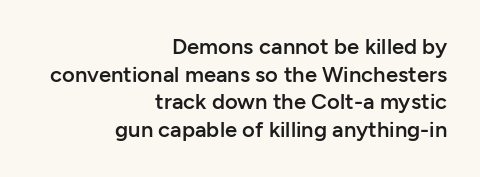
The space beneath each line is pristine and unruled. The lettering holds an erect, upright posture throughout. Between one letter and the next there's only the usual sliver of space. Rows of type keep a routine distance in the vertical direction. The passage is arranged like a letterhead date or caption credit — flush right.
